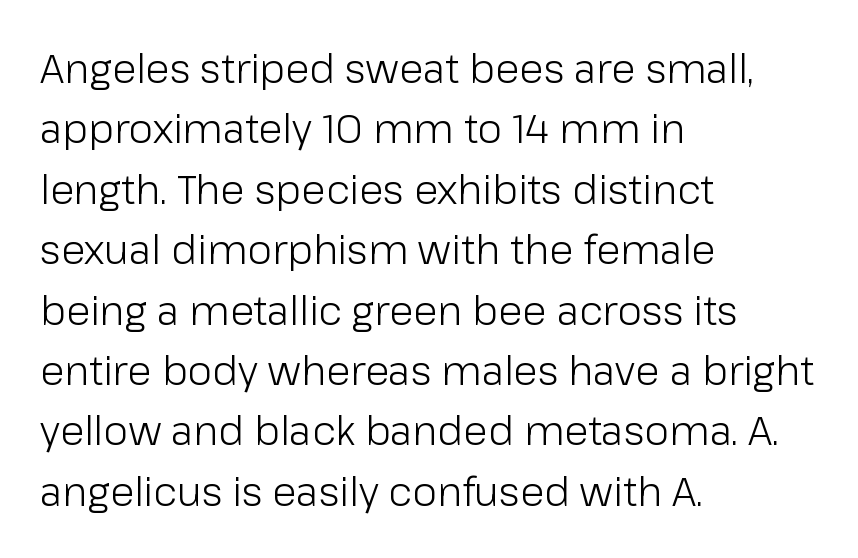
Q: Is the text bold? A: No.
Q: Is the text italic (slanted)? A: No, it is upright.
Q: Is the typeface a serif or a sans-serif typeface? A: Sans-serif.
Q: Is the text underlined? A: No.
Q: How is the paragraph aligned? A: Left-aligned.
Q: Is the spacing between letters normal or unusually wide? A: Normal.
Q: Is the spacing between lines tight, normal or loose? A: Normal.
Q: Width (condensed, normal, or wide)? A: Normal.
Q: Stroke contrast? A: Low.
Q: x-height? A: Medium.
Q: Monospaced? A: No.
